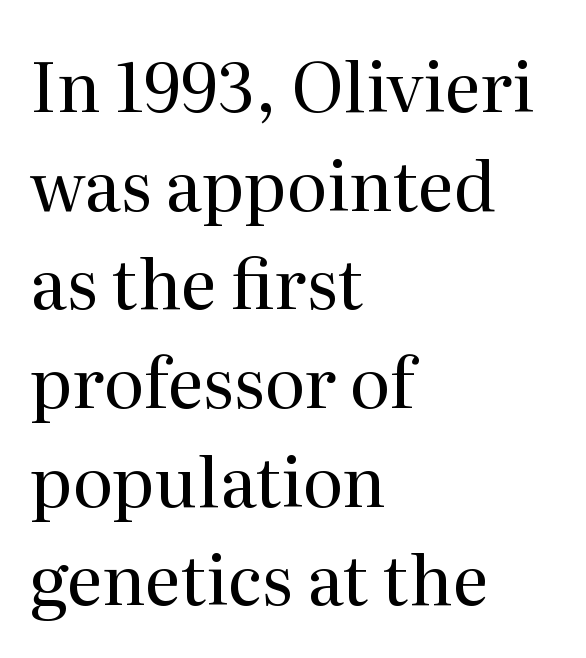
{"serif": "yes", "italic": "no", "bold": "no", "weight": "regular", "width": "normal", "stroke_contrast": "medium", "x_height": "medium", "monospaced": "no", "underline": "no", "align": "left", "line_spacing": "normal", "line_spacing_ratio": 1.43, "letter_spacing": "normal", "letter_spacing_em": 0.0, "glyph_px": 69}
